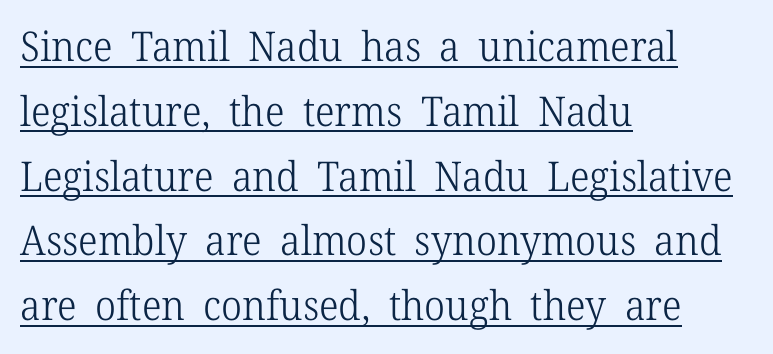
Students, observe: this is what conventionally led text looks like. Typographically, this falls in the serif category. Default kerning and tracking; the words read as compact shapes. No heavy texture on the line: the type isn't bold. Quick note: not italic, upright. Alignment: flush left.
